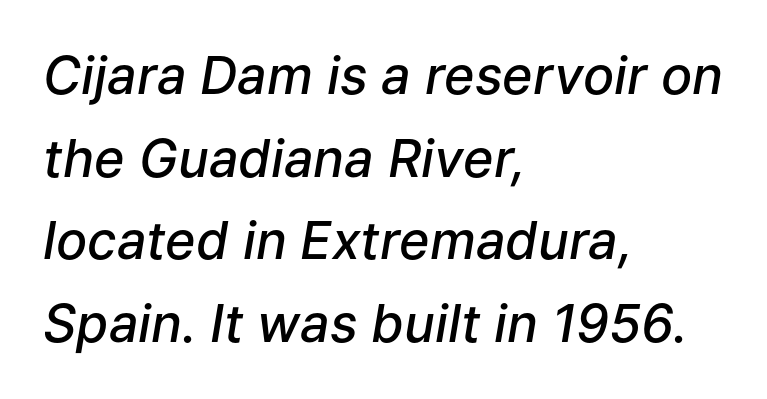
The image shows 52 px semibold type, italic (leaning right); set left-aligned, normal line spacing (1.59x), normal letter spacing, not underlined; low stroke contrast and a medium x-height.
